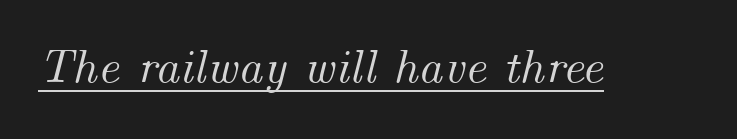
Q: Is the text italic (slanted)? A: Yes, it leans right by about 14 degrees.
Q: Is the text underlined? A: Yes.
Q: Is the spacing between letters normal or unusually wide? A: Normal.
Q: Width (condensed, normal, or wide)? A: Normal.
Q: Stroke contrast? A: Medium.
Q: x-height? A: Small.
Q: Monospaced? A: No.
